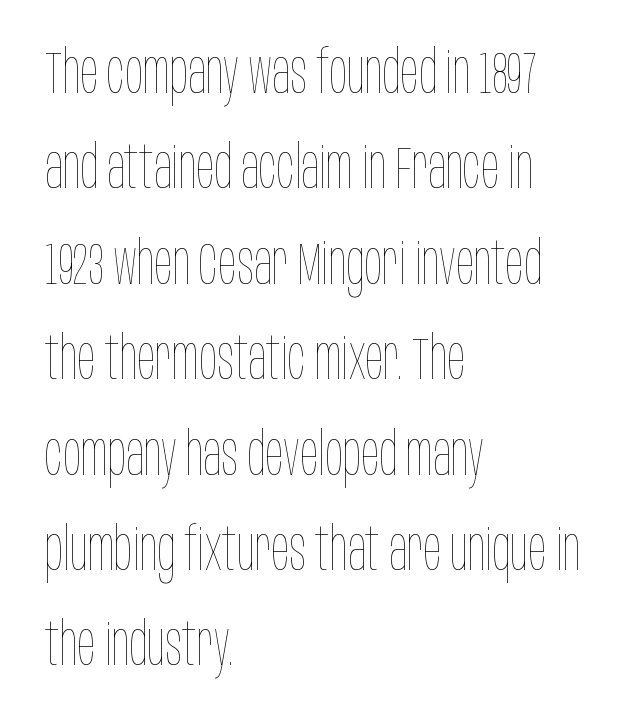
The image shows 60 px thin, condensed type, upright; set left-aligned, normal line spacing (1.59x), normal letter spacing, not underlined; low stroke contrast and a large x-height.
